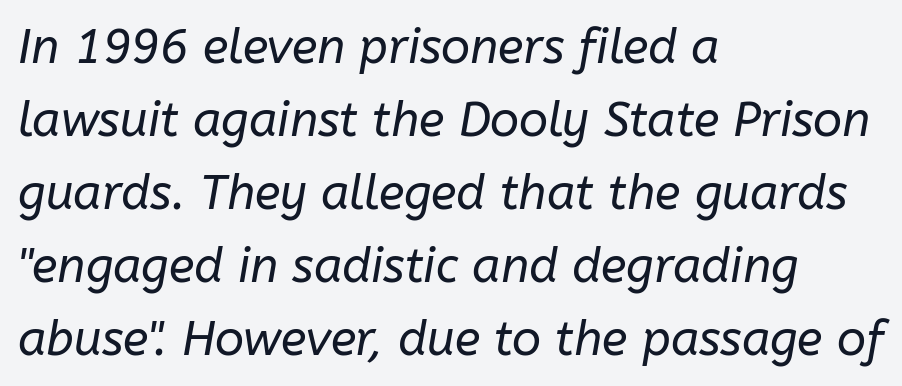
{"italic": "yes", "lean": "right", "slant_degrees": 10, "bold": "no", "weight": "regular", "width": "normal", "stroke_contrast": "low", "x_height": "medium", "monospaced": "no", "underline": "no", "align": "left", "line_spacing": "normal", "line_spacing_ratio": 1.52, "letter_spacing": "normal", "letter_spacing_em": 0.0, "glyph_px": 48}
